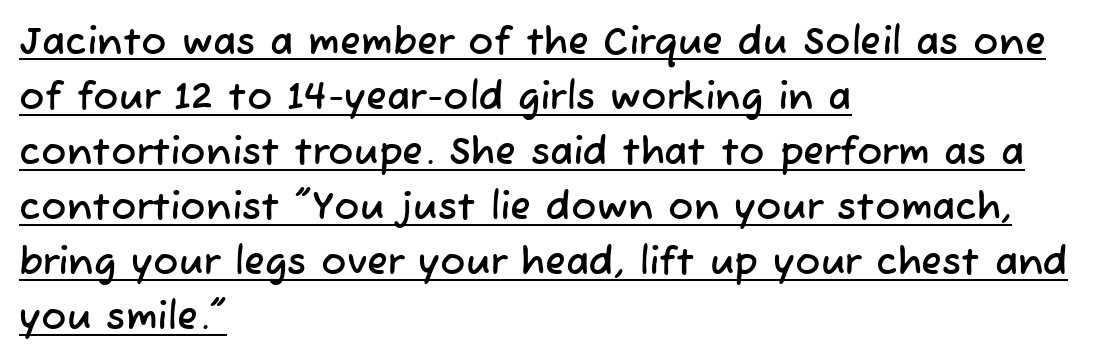
Q: Is the typeface a serif or a sans-serif typeface? A: Sans-serif.
Q: Is the text underlined? A: Yes.
Q: How is the paragraph aligned? A: Left-aligned.
Q: Is the spacing between letters normal or unusually wide? A: Normal.
Q: Is the spacing between lines tight, normal or loose? A: Normal.
Q: Width (condensed, normal, or wide)? A: Normal.
Q: Stroke contrast? A: Low.
Q: x-height? A: Medium.
Q: Monospaced? A: No.
